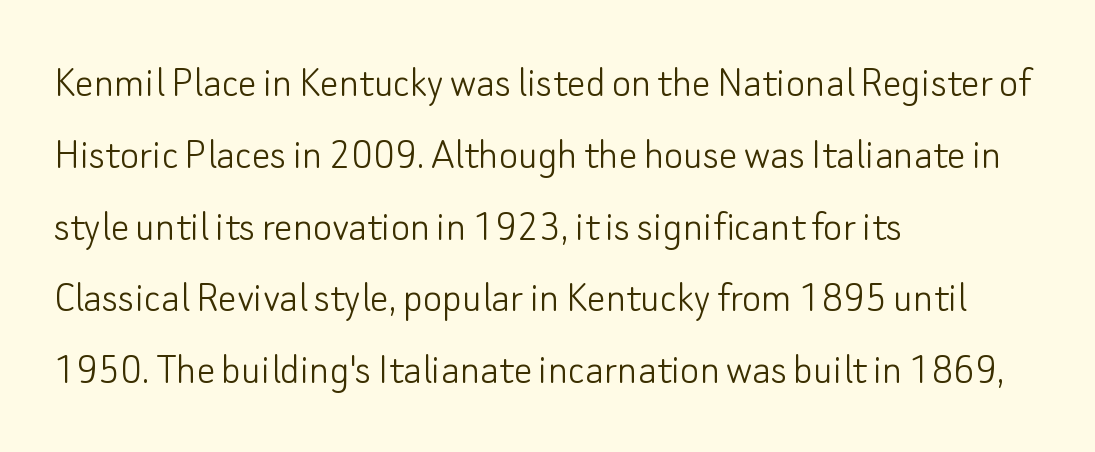
Q: Is the text bold? A: No.
Q: Is the text italic (slanted)? A: No, it is upright.
Q: Is the typeface a serif or a sans-serif typeface? A: Sans-serif.
Q: Is the text underlined? A: No.
Q: How is the paragraph aligned? A: Left-aligned.
Q: Is the spacing between letters normal or unusually wide? A: Normal.
Q: Is the spacing between lines tight, normal or loose? A: Normal.
Q: Width (condensed, normal, or wide)? A: Normal.
Q: Stroke contrast? A: Low.
Q: x-height? A: Small.
Q: Monospaced? A: No.
